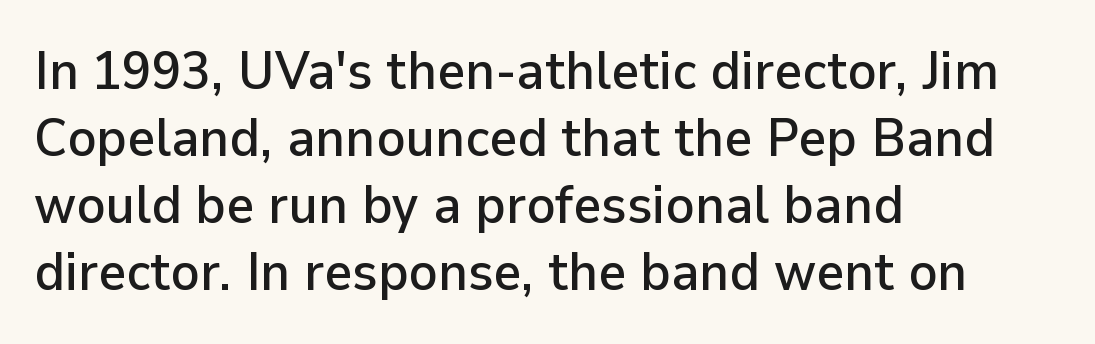
The image shows 54 px sans-serif type, upright; set left-aligned, line spacing 1.24x, normal letter spacing, not underlined; low stroke contrast and a medium x-height.
